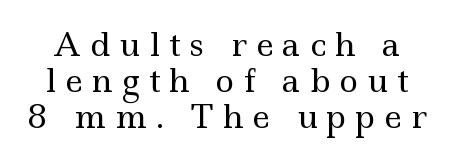
{"serif": "yes", "italic": "no", "bold": "no", "weight": "regular", "width": "wide", "x_height": "small", "monospaced": "no", "underline": "no", "line_spacing": "tight", "line_spacing_ratio": 1.12, "letter_spacing": "wide", "letter_spacing_em": 0.28, "glyph_px": 32}
